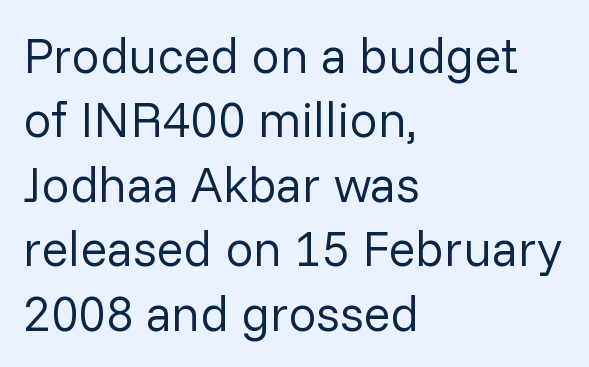
The characters are drawn with everyday or finer stroke widths. Nothing unusual about the tracking: characters are spaced as the font intends. Is there any slant? The stems are plumb. Notice how descenders clear the ascenders below comfortably — that's standard leading. This rendering employs a face without finishing strokes, i.e., a sans-serif. Note the varied advance widths — an 'i' is clearly narrower than an 'm'.
